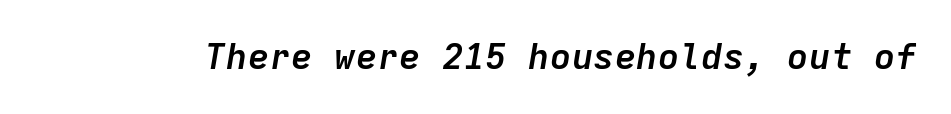
{"italic": "yes", "lean": "right", "slant_degrees": 9, "bold": "yes", "weight": "semibold", "width": "normal", "stroke_contrast": "low", "x_height": "medium", "monospaced": "yes", "underline": "no", "letter_spacing": "normal", "letter_spacing_em": 0.0, "glyph_px": 36}
